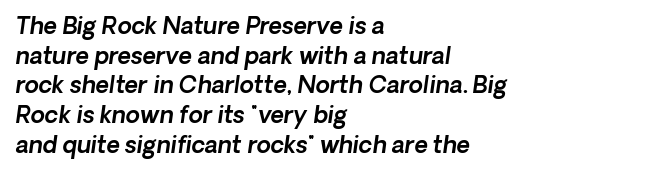
Q: Is the text underlined? A: No.
Q: How is the paragraph aligned? A: Left-aligned.
Q: Is the spacing between letters normal or unusually wide? A: Normal.
Q: Is the spacing between lines tight, normal or loose? A: Normal.
